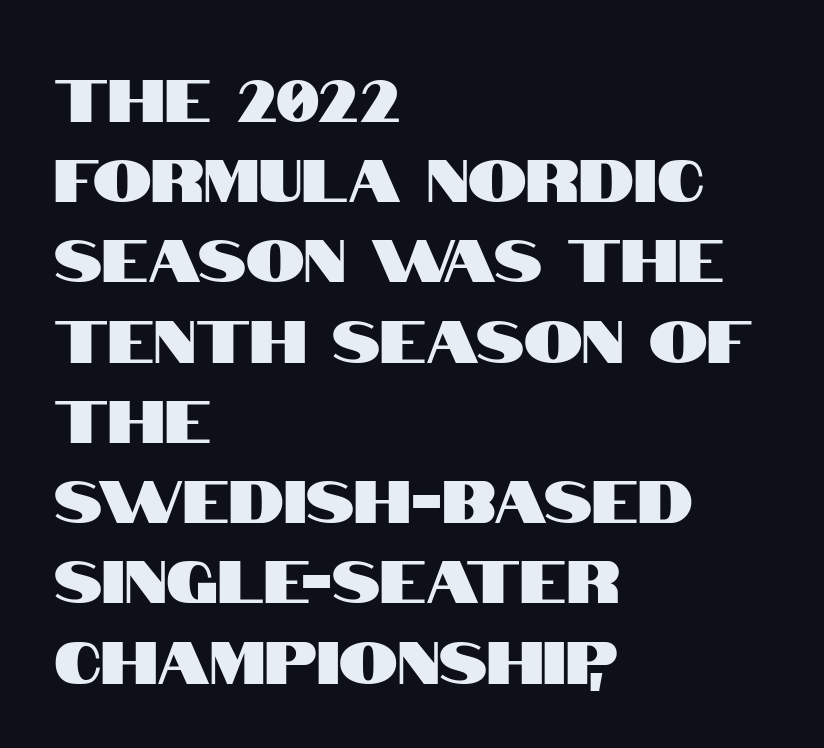
Nothing sits at the stroke ends, so this counts as sans-serif. The vertical gap from one line to the next is medium. Honestly, the letter spacing is just normal — you wouldn't notice it. Beneath every word, the page is bare. Do the characters align in a grid? No, the font is proportional. Nope, not italic — everything's standing straight.
